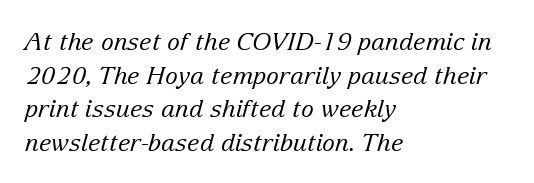
Q: Is the text bold? A: No.
Q: Is the text italic (slanted)? A: Yes, it leans right by about 15 degrees.
Q: Is the text underlined? A: No.
Q: How is the paragraph aligned? A: Left-aligned.
Q: Is the spacing between letters normal or unusually wide? A: Normal.
Q: Is the spacing between lines tight, normal or loose? A: Normal.
